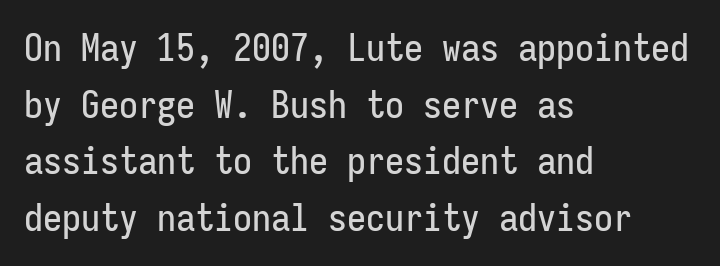
The image shows 38 px condensed sans-serif type, upright, monospaced; set left-aligned, normal line spacing (1.49x), normal letter spacing, not underlined; low stroke contrast and a medium x-height.
